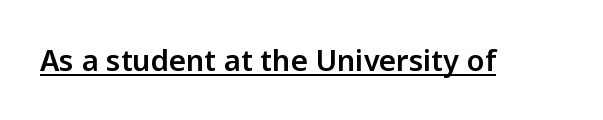
No feet cap the strokes, marking this as sans-serif type. Do the characters align in a grid? No, the font is proportional. Characters follow at the spacing the type designer built in. Glance below the letters and you will spot a drawn line. Nope, not italic — everything's standing straight.
